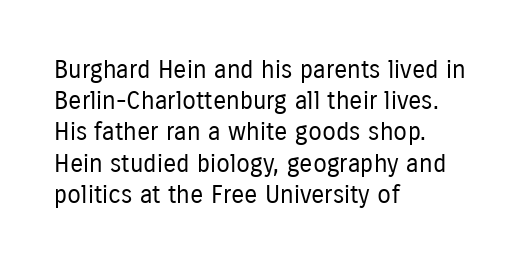
Spacing between characters is what you'd get straight out of the box. Ordinary non-slanted type is in use. The compositor pushed each line to the left boundary. Rows of type keep a routine distance in the vertical direction.
